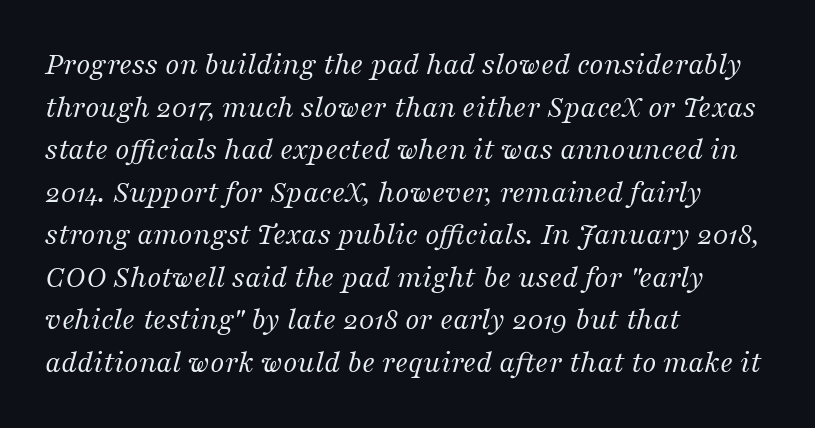
Italic? Definitely — the glyphs are oblique. This block has exactly the height ordinary leading produces. Character widths vary here, with narrow letters taking less room than wide ones. The type family on display is of the serif kind.
